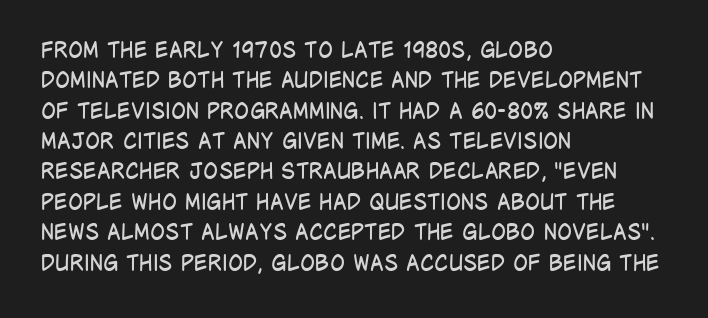
A quiet, ordinary-to-light weight characterises the typeface. The text block is weighted toward the left margin, trailing off unevenly rightward. This rendering leaves character spacing at its baseline value. Characters remain perfectly vertical along every line. The strip under each line holds only bare page.
